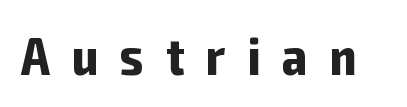
Plenty of ink on the page — the face is bold. Think of a printed novel: that variable character pitch is what you see here. Compared with typical body copy, the letter spacing here is much looser. The text was rendered using a sans face with plain stroke endings.
